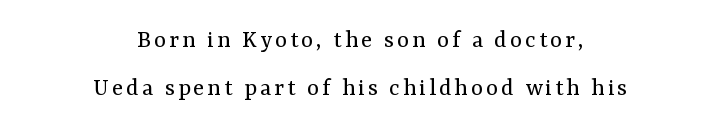
The image shows 26 px text type, upright; set centered, line spacing 1.84x, not underlined.
